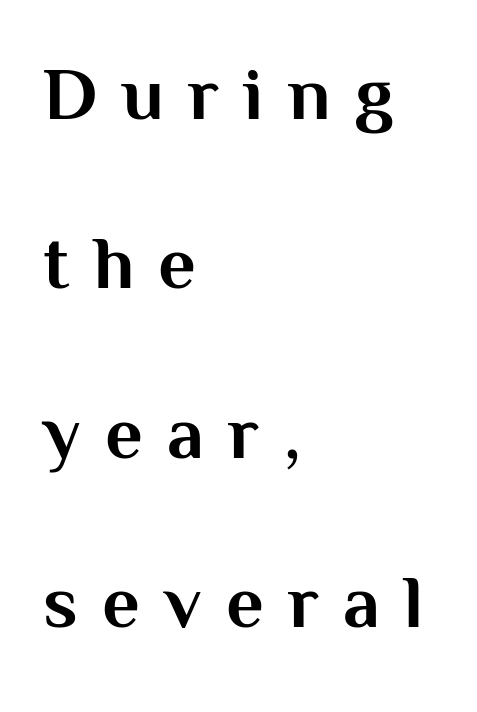
The image shows 74 px bold sans-serif type, upright; set left-aligned, loose line spacing (2.29x), unusually wide letter spacing (+0.33 em), not underlined; medium stroke contrast and a medium x-height.
